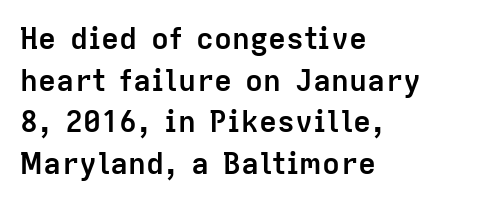
{"serif": "no", "italic": "no", "bold": "yes", "weight": "semibold", "width": "normal", "stroke_contrast": "low", "x_height": "medium", "monospaced": "no", "underline": "no", "align": "left", "line_spacing": "normal", "line_spacing_ratio": 1.39, "letter_spacing": "normal", "letter_spacing_em": 0.0, "glyph_px": 30}
